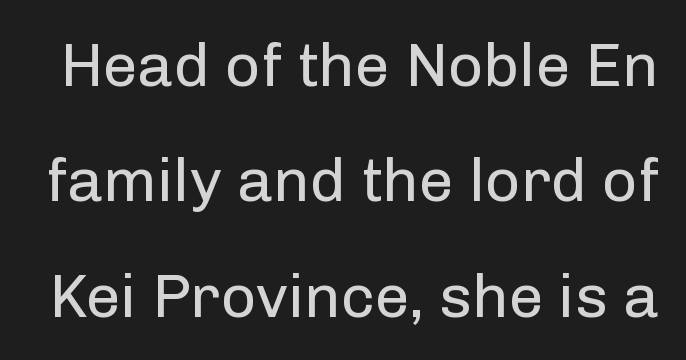
The rendering uses natural spacing where letterforms have individual widths. Classification — sans serif. Nobody drew a line under any word here. Each word holds together tightly as a unit, with standard inter-letter gaps.
